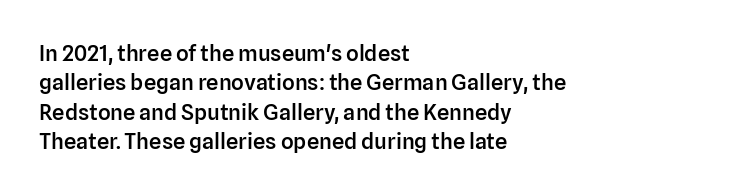
The image shows 22 px text type, upright; set left-aligned, normal line spacing (1.34x), normal letter spacing, not underlined.
